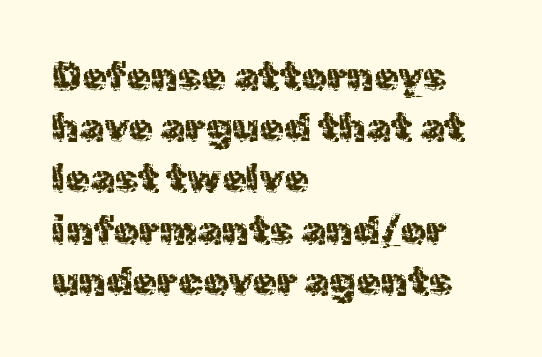
The letters look calm and open, with moderate or lighter stems. Words appear dense and cohesive because spacing is normal. Does the type have serifs? No, each stem ends abruptly. Every character sits straight up, as roman type does. Line starts are locked; line ends wander. Do the characters align in a grid? No, the font is proportional.
